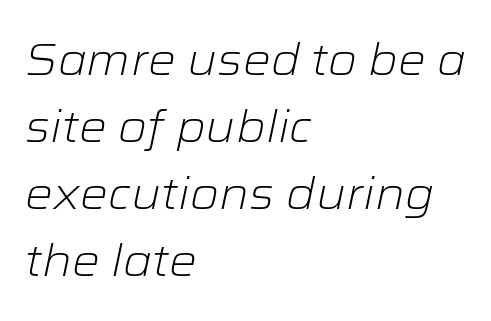
{"italic": "yes", "lean": "right", "slant_degrees": 12, "bold": "no", "weight": "light", "width": "wide", "stroke_contrast": "low", "x_height": "medium", "monospaced": "no", "underline": "no", "align": "left", "line_spacing": "normal", "line_spacing_ratio": 1.52, "letter_spacing": "normal", "letter_spacing_em": 0.0, "glyph_px": 44}
